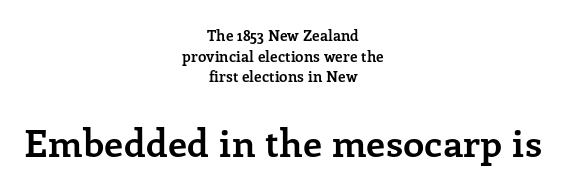
Q: Is the text bold? A: Yes.
Q: Is the text italic (slanted)? A: No, it is upright.
Q: Is the typeface a serif or a sans-serif typeface? A: Serif.
Q: Is the text underlined? A: No.
Q: How is the paragraph aligned? A: Centered.
Q: Is the spacing between letters normal or unusually wide? A: Normal.
Q: Is the spacing between lines tight, normal or loose? A: Normal.
Q: Which block of text is set in a larger size, the first (top) or the second (bottom)? A: The second (bottom) one.
Q: Width (condensed, normal, or wide)? A: Normal.
Q: Stroke contrast? A: Low.
Q: x-height? A: Medium.
Q: Monospaced? A: No.
